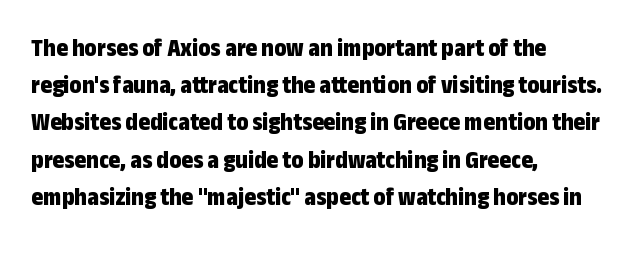
Italic: no, the glyphs are upright roman. Weight: bold. A typesetter would call this zero additional tracking. Does the copy run flush right? No — it runs flush left. In terms of leading, this rendering sits right in the middle. Quick note: underline off.
